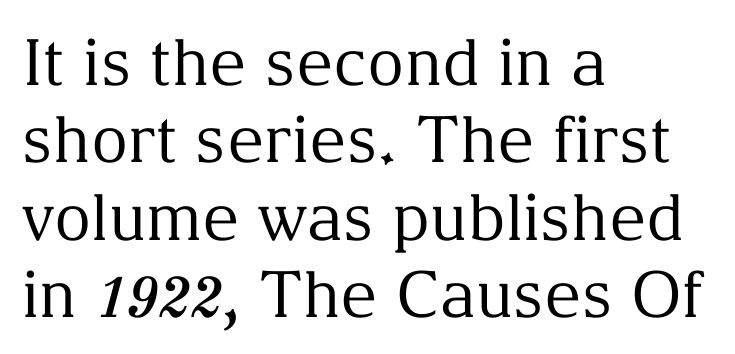
{"serif": "yes", "italic": "no", "bold": "no", "weight": "regular", "width": "normal", "stroke_contrast": "medium", "x_height": "medium", "monospaced": "no", "underline": "no", "align": "left", "line_spacing_ratio": 1.21, "letter_spacing": "normal", "letter_spacing_em": 0.0, "glyph_px": 64}
